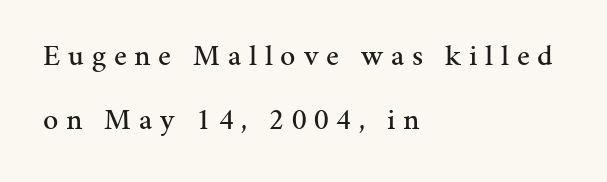
The image shows 30 px serif type, upright; set left-aligned, loose line spacing (2.14x), unusually wide letter spacing (+0.26 em), not underlined; medium stroke contrast and a medium x-height.
